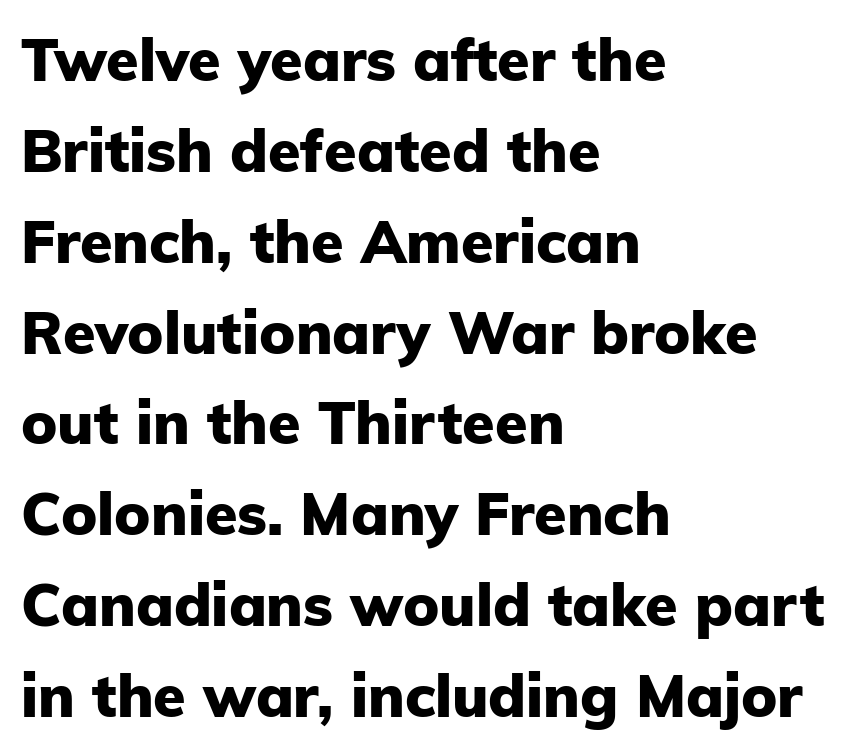
Q: Is the text bold? A: Yes.
Q: Is the text italic (slanted)? A: No, it is upright.
Q: Is the typeface a serif or a sans-serif typeface? A: Sans-serif.
Q: Is the text underlined? A: No.
Q: How is the paragraph aligned? A: Left-aligned.
Q: Is the spacing between letters normal or unusually wide? A: Normal.
Q: Is the spacing between lines tight, normal or loose? A: Normal.
Q: Width (condensed, normal, or wide)? A: Normal.
Q: Stroke contrast? A: Low.
Q: x-height? A: Medium.
Q: Monospaced? A: No.
